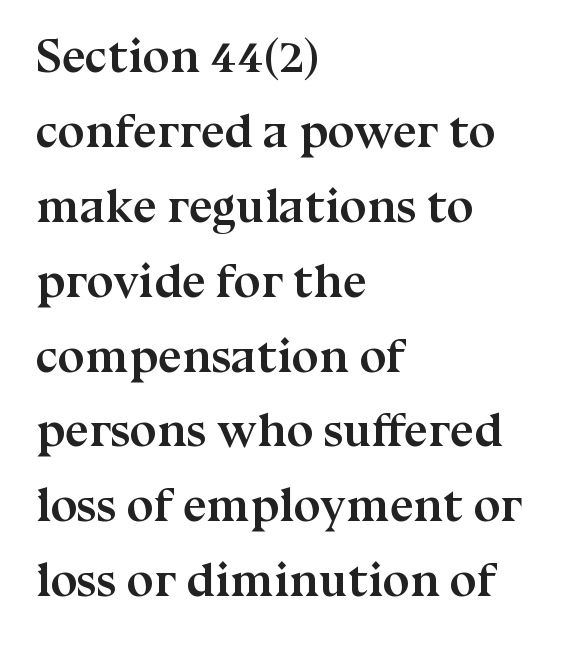
The image shows 48 px semibold serif type, upright; set left-aligned, normal line spacing (1.56x), normal letter spacing, not underlined; medium stroke contrast and a medium x-height.
